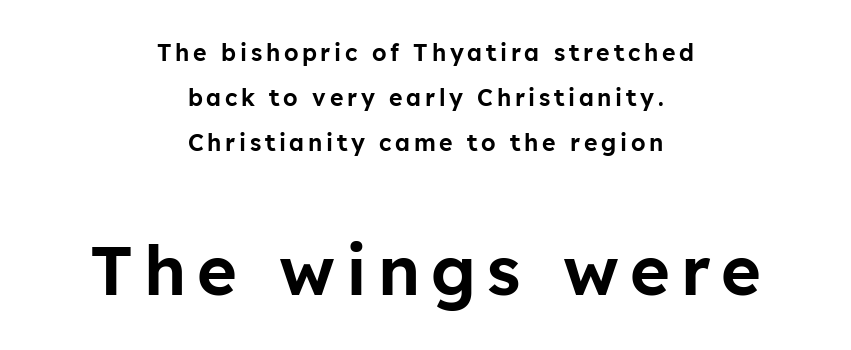
{"serif": "no", "italic": "no", "width": "normal", "stroke_contrast": "low", "x_height": "medium", "monospaced": "no", "underline": "no", "align": "center", "line_spacing": "loose", "line_spacing_ratio": 1.95, "larger_block": "second", "size_ratio": 2.96, "glyph_px": 68}
